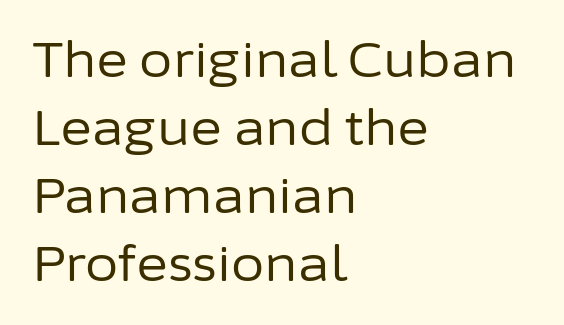
Q: Is the text bold? A: No.
Q: Is the text italic (slanted)? A: No, it is upright.
Q: Is the typeface a serif or a sans-serif typeface? A: Sans-serif.
Q: Is the text underlined? A: No.
Q: How is the paragraph aligned? A: Left-aligned.
Q: Is the spacing between letters normal or unusually wide? A: Normal.
Q: Is the spacing between lines tight, normal or loose? A: Normal.
Q: Width (condensed, normal, or wide)? A: Normal.
Q: Stroke contrast? A: Low.
Q: x-height? A: Medium.
Q: Monospaced? A: No.
